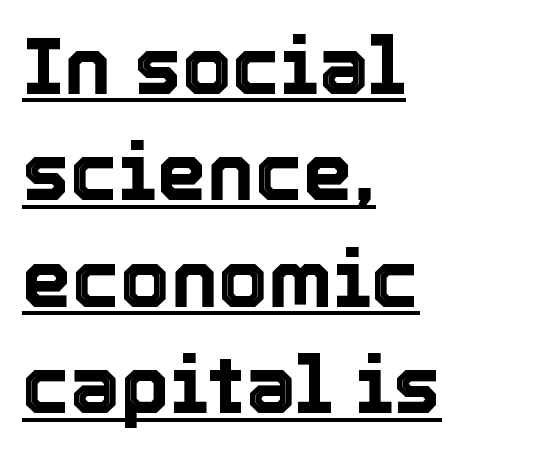
Horizontally, the lines are justified to the leading edge only. The designer left line spacing at the default. A roman cut, with each character standing at attention. Somebody hit Ctrl+U on this one — the words are underlined. Each word holds together tightly as a unit, with standard inter-letter gaps. The rendering uses natural spacing where letterforms have individual widths.
